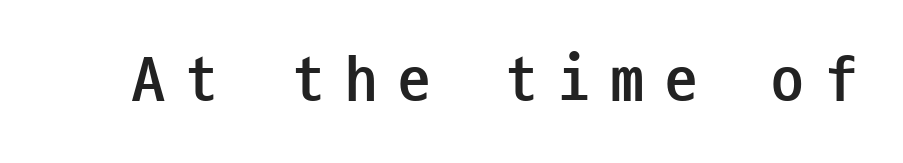
The image shows 65 px semibold, condensed sans-serif type, upright, monospaced; set unusually wide letter spacing (+0.32 em), not underlined; low stroke contrast and a medium x-height.
